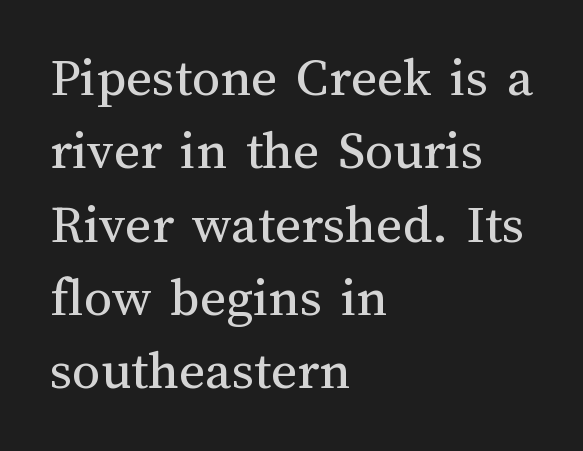
The image shows 56 px regular-weight type, upright; set left-aligned, normal line spacing (1.31x), normal letter spacing, not underlined; medium stroke contrast and a medium x-height.
